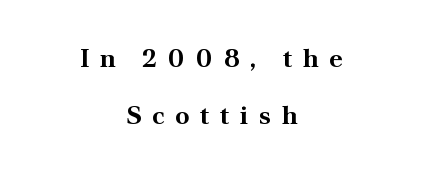
Someone cranked the tracking dial way up on this one. Tall strokes in this sample are plumb rather than angled. Leftover space on each line is divided equally before and after the words. A bare baseline throughout the passage.
